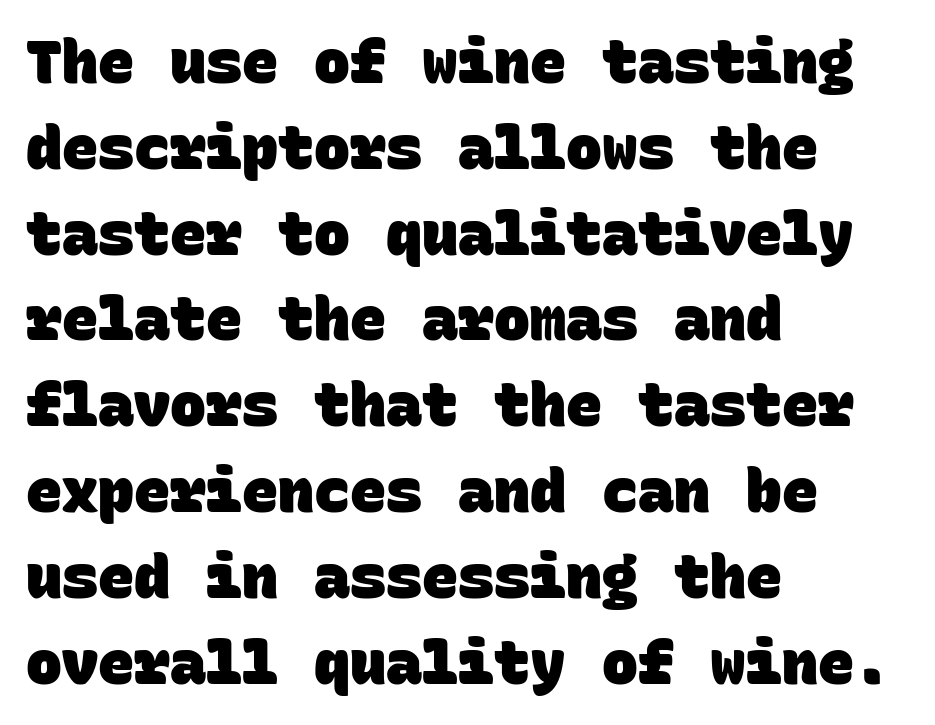
Q: Is the text bold? A: Yes.
Q: Is the typeface a serif or a sans-serif typeface? A: Sans-serif.
Q: Is the text underlined? A: No.
Q: How is the paragraph aligned? A: Left-aligned.
Q: Is the spacing between letters normal or unusually wide? A: Normal.
Q: Is the spacing between lines tight, normal or loose? A: Normal.
Q: Width (condensed, normal, or wide)? A: Normal.
Q: Stroke contrast? A: Low.
Q: x-height? A: Large.
Q: Monospaced? A: Yes.
